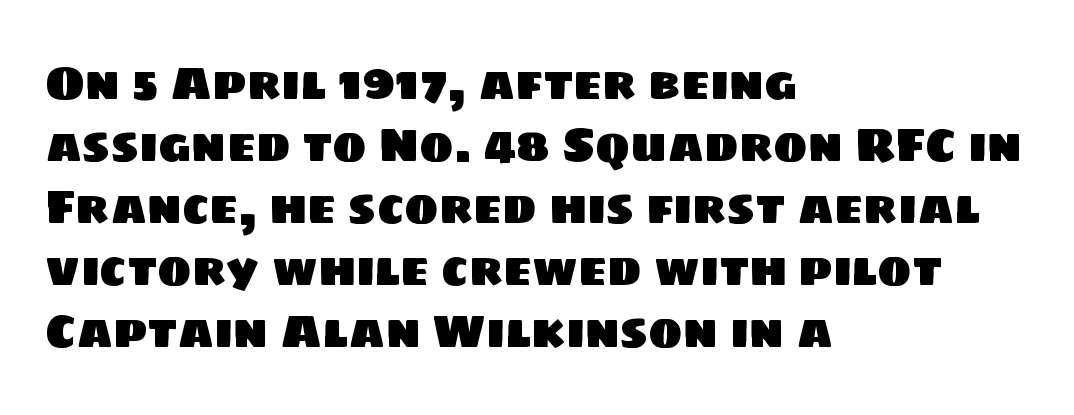
The image shows 46 px sans-serif type; set left-aligned, normal line spacing (1.35x), normal letter spacing, not underlined; low stroke contrast and a large x-height.
